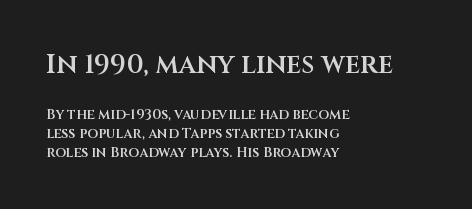
Interline gaps are of average width in this sample. The lettering stays uniformly vertical, giving the passage a roman look. Reading top to bottom, the characters get smaller at the block break. The paragraph has a hard left edge and a soft right edge. Has an underline been added? It has not. The letterforms sit shoulder to shoulder at normal distance.
